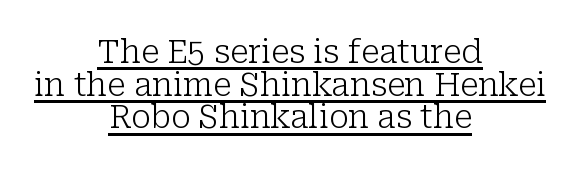
The image shows 32 px light serif type, upright; set centered, tight line spacing (1.02x), normal letter spacing, underlined; low stroke contrast and a medium x-height.
